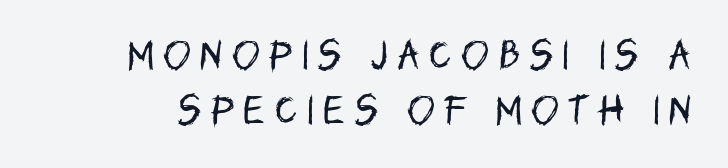
Q: Is the text bold? A: No.
Q: Is the text italic (slanted)? A: No, it is upright.
Q: Is the typeface a serif or a sans-serif typeface? A: Sans-serif.
Q: Is the text underlined? A: No.
Q: Is the spacing between letters normal or unusually wide? A: Unusually wide.
Q: Is the spacing between lines tight, normal or loose? A: Normal.
Q: Width (condensed, normal, or wide)? A: Condensed.
Q: Stroke contrast? A: Low.
Q: x-height? A: Large.
Q: Monospaced? A: No.
